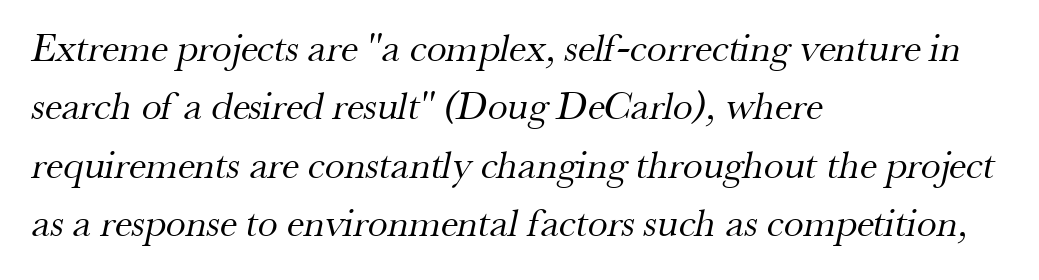
The image shows 40 px regular-weight serif type; set left-aligned, normal line spacing (1.46x), normal letter spacing, not underlined; medium stroke contrast and a small x-height.
